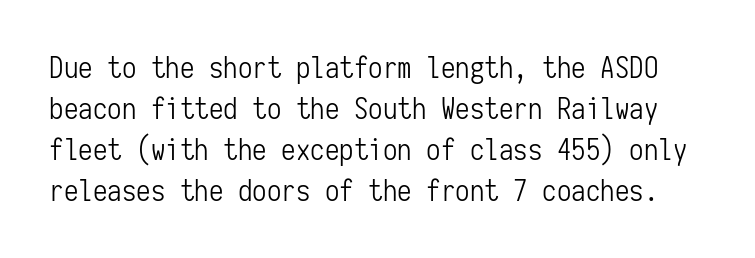
Q: Is the text bold? A: No.
Q: Is the text italic (slanted)? A: No, it is upright.
Q: Is the typeface a serif or a sans-serif typeface? A: Sans-serif.
Q: Is the text underlined? A: No.
Q: Is the spacing between letters normal or unusually wide? A: Normal.
Q: Is the spacing between lines tight, normal or loose? A: Normal.
Q: Width (condensed, normal, or wide)? A: Condensed.
Q: Stroke contrast? A: Low.
Q: x-height? A: Medium.
Q: Monospaced? A: Yes.
